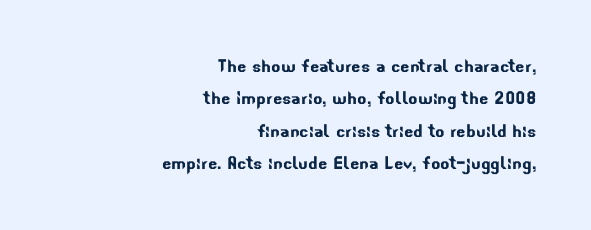
The image shows 22 px text type; set right-aligned, normal line spacing (1.47x), normal letter spacing, not underlined.
